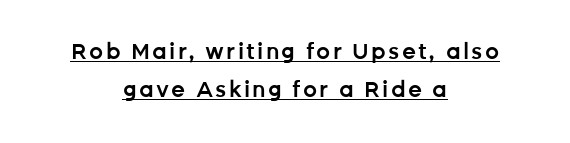
{"italic": "no", "bold": "semi", "underline": "yes", "align": "center", "line_spacing_ratio": 1.72, "glyph_px": 22}
